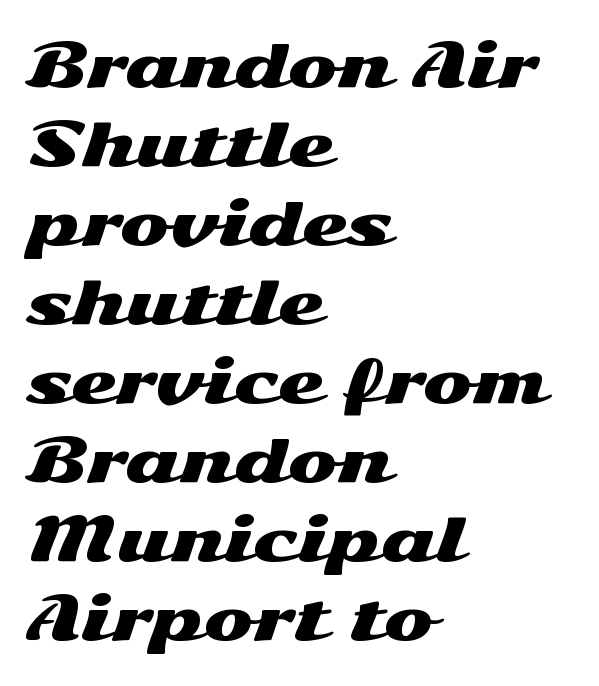
What kind of face is this? One without serifs — a sans. Caption: multi-line text, flush left, ragged right. Leading: standard. Nothing unusual about the tracking: characters are spaced as the font intends. Honestly, there is no underline to notice here at all.
